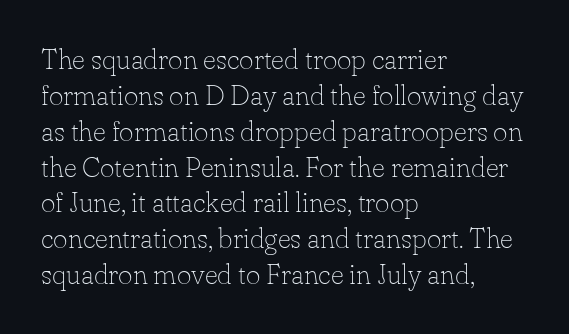
One-word summary of the alignment: left. No extra ink here — the face is not bold. The letters advance in unequal steps, a hallmark of proportional type. Clear beneath every line of the passage. Line spacing here is normal.
